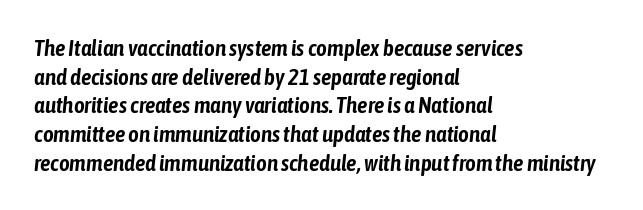
The image shows 23 px text type, italic (leaning right); set left-aligned, normal line spacing (1.25x), normal letter spacing, not underlined.
